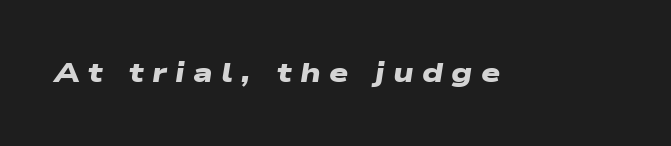
The image shows 27 px bold type; set unusually wide letter spacing (+0.31 em), not underlined.
